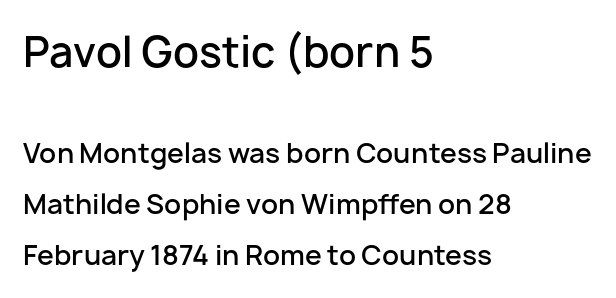
The strip under each line holds only bare page. Teacher's note: observe the even left margin — that is flush-left alignment. Spacing between characters is what you'd get straight out of the box. You could fit nearly another row in the gap between these rows. Here the designer chose a conventional face with non-uniform glyph widths.
